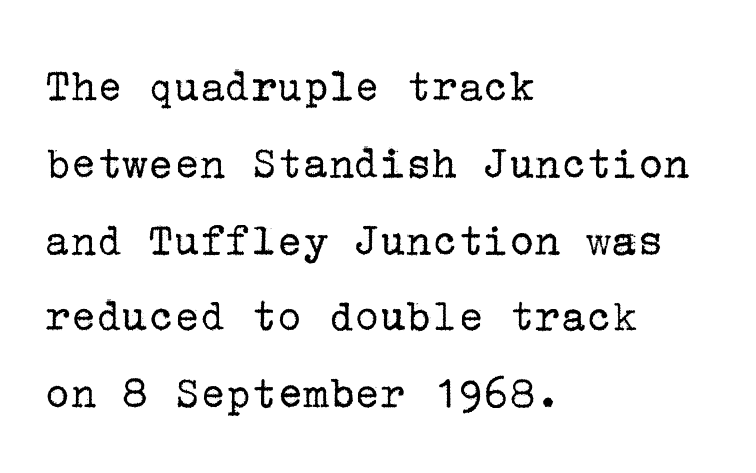
Glyph-to-glyph distance matches everyday printed text. This sample is left-justified, so line endings fall wherever the words run out. The characters display serif detailing at their extremities. Leading matches the norm, producing a regular column.
